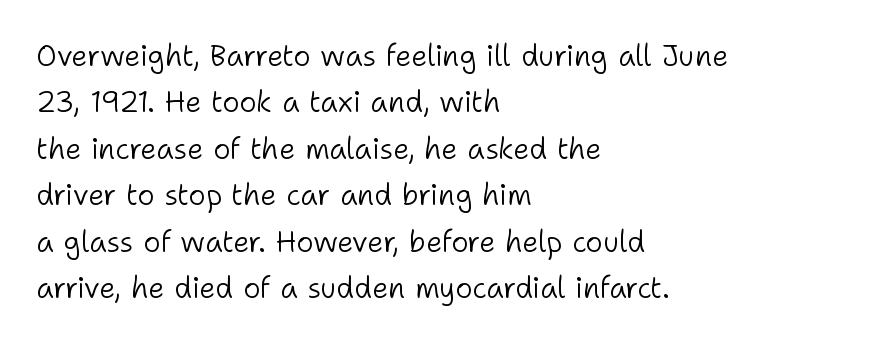
Is there any slant? The stems are plumb. You can tell from the bare stems that sans-serif type was used. How are the letters spaced? Ordinarily, with no added tracking. The line-height multiplier appears to be the usual default.
